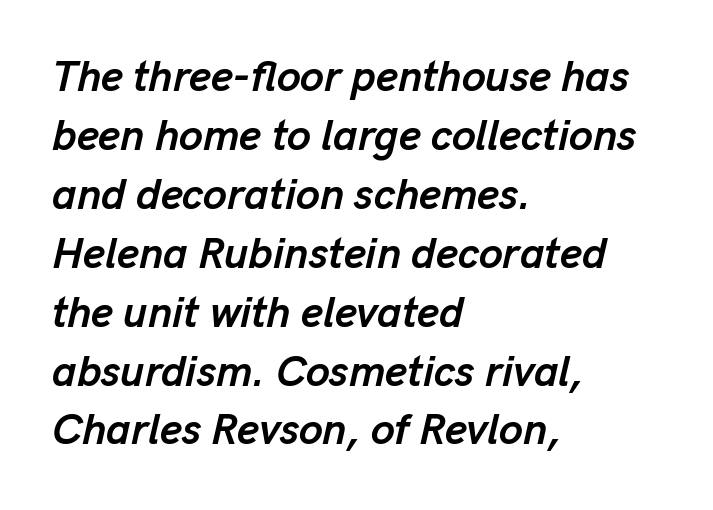
Q: Is the text bold? A: Yes.
Q: Is the text italic (slanted)? A: Yes, it leans right by about 13 degrees.
Q: Is the text underlined? A: No.
Q: How is the paragraph aligned? A: Left-aligned.
Q: Is the spacing between letters normal or unusually wide? A: Normal.
Q: Is the spacing between lines tight, normal or loose? A: Normal.
Q: Width (condensed, normal, or wide)? A: Normal.
Q: Stroke contrast? A: Low.
Q: x-height? A: Medium.
Q: Monospaced? A: No.
